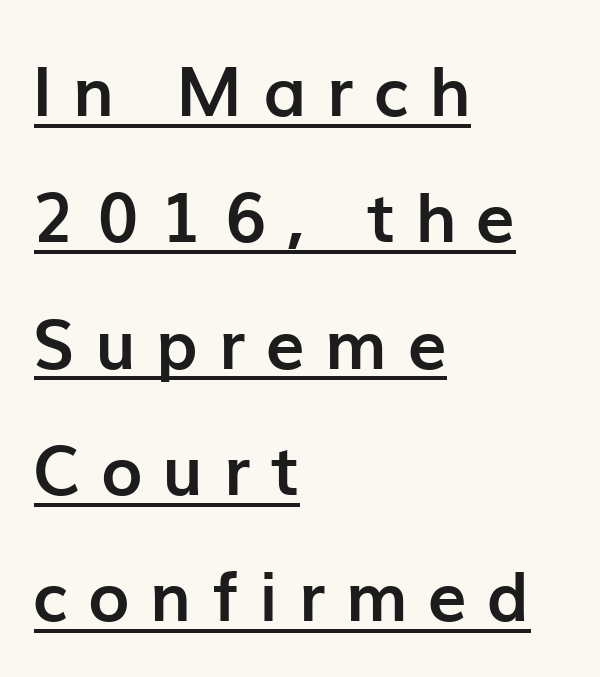
Q: Is the text bold? A: Yes.
Q: Is the text italic (slanted)? A: No, it is upright.
Q: Is the typeface a serif or a sans-serif typeface? A: Sans-serif.
Q: Is the text underlined? A: Yes.
Q: How is the paragraph aligned? A: Left-aligned.
Q: Is the spacing between letters normal or unusually wide? A: Unusually wide.
Q: Width (condensed, normal, or wide)? A: Normal.
Q: Stroke contrast? A: Low.
Q: x-height? A: Medium.
Q: Monospaced? A: No.
